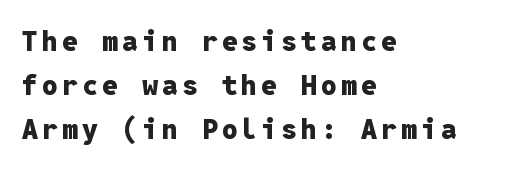
Q: Is the text bold? A: Yes.
Q: Is the text italic (slanted)? A: No, it is upright.
Q: Is the typeface a serif or a sans-serif typeface? A: Sans-serif.
Q: Is the text underlined? A: No.
Q: How is the paragraph aligned? A: Left-aligned.
Q: Is the spacing between lines tight, normal or loose? A: Normal.
Q: Width (condensed, normal, or wide)? A: Normal.
Q: Stroke contrast? A: Low.
Q: x-height? A: Medium.
Q: Monospaced? A: Yes.
